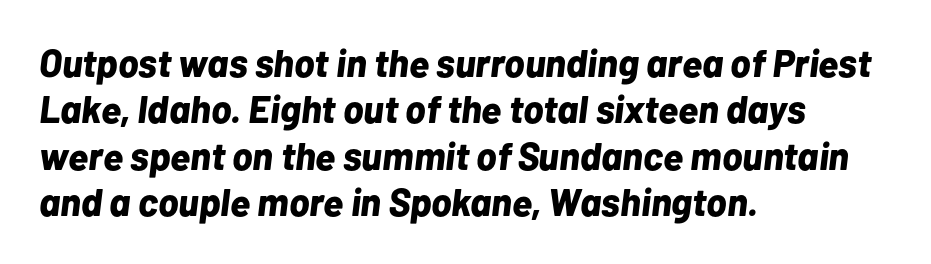
Q: Is the text bold? A: Yes.
Q: Is the text italic (slanted)? A: Yes, it leans right by about 7 degrees.
Q: Is the text underlined? A: No.
Q: How is the paragraph aligned? A: Left-aligned.
Q: Is the spacing between letters normal or unusually wide? A: Normal.
Q: Width (condensed, normal, or wide)? A: Normal.
Q: Stroke contrast? A: Low.
Q: x-height? A: Medium.
Q: Monospaced? A: No.
